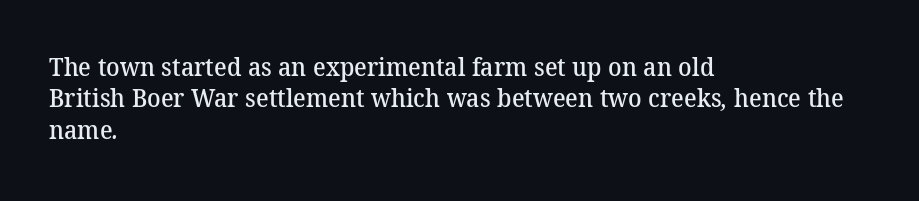
The image shows 25 px text type; set left-aligned, normal line spacing (1.26x), normal letter spacing, not underlined.
